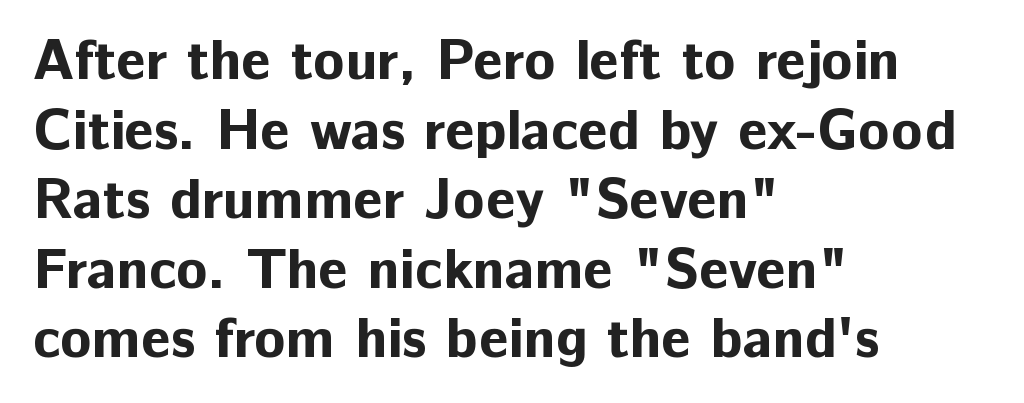
The line texture is even and compact thanks to regular tracking. Note the varied advance widths — an 'i' is clearly narrower than an 'm'. Nope, not italic — everything's standing straight. Words float on clear page, feet unadorned. Typeset ragged right — the left edge is the straight one.
